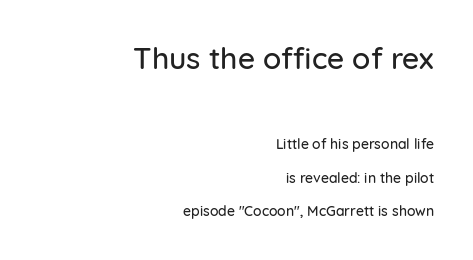
{"serif": "no", "italic": "no", "width": "normal", "stroke_contrast": "low", "x_height": "medium", "monospaced": "no", "underline": "no", "align": "right", "line_spacing": "loose", "line_spacing_ratio": 2.4, "letter_spacing": "normal", "letter_spacing_em": 0.0, "larger_block": "first", "size_ratio": 2.14, "glyph_px": 30}
